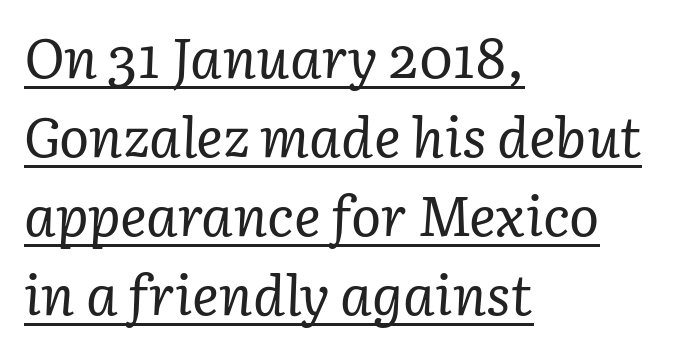
{"serif": "yes", "italic": "yes", "lean": "right", "slant_degrees": 3, "bold": "no", "weight": "regular", "width": "normal", "stroke_contrast": "low", "x_height": "medium", "monospaced": "no", "underline": "yes", "align": "left", "line_spacing": "normal", "line_spacing_ratio": 1.41, "letter_spacing": "normal", "letter_spacing_em": 0.0, "glyph_px": 56}
